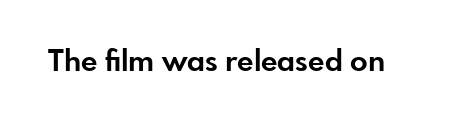
The image shows 29 px bold sans-serif type, upright; set normal letter spacing, not underlined; low stroke contrast and a small x-height.
